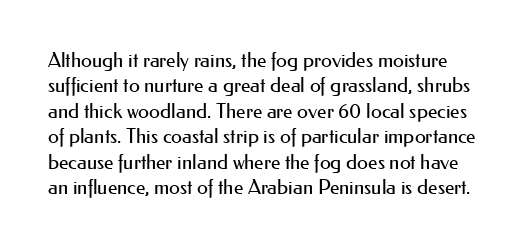
{"italic": "no", "bold": "no", "underline": "no", "line_spacing": "normal", "line_spacing_ratio": 1.27, "letter_spacing": "normal", "letter_spacing_em": 0.0, "glyph_px": 20}
